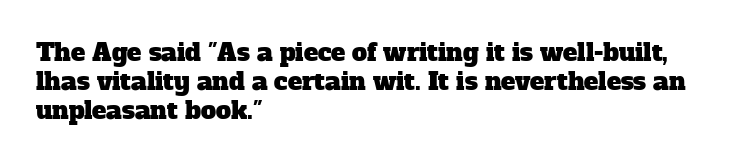
The glyphs are unaccompanied by any horizontal stroke below them. Every row of glyphs begins at an identical x-position on the left. How are the letters spaced? Ordinarily, with no added tracking.
